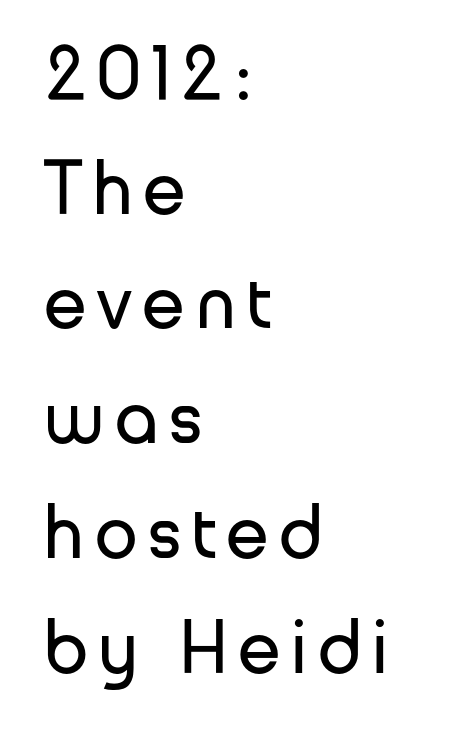
Every character sits straight up, as roman type does. A normal amount of white space separates one row of letters from the next. This sample is left-justified, so line endings fall wherever the words run out. Observe the absence of serifs on each vertical stroke in this sample.
